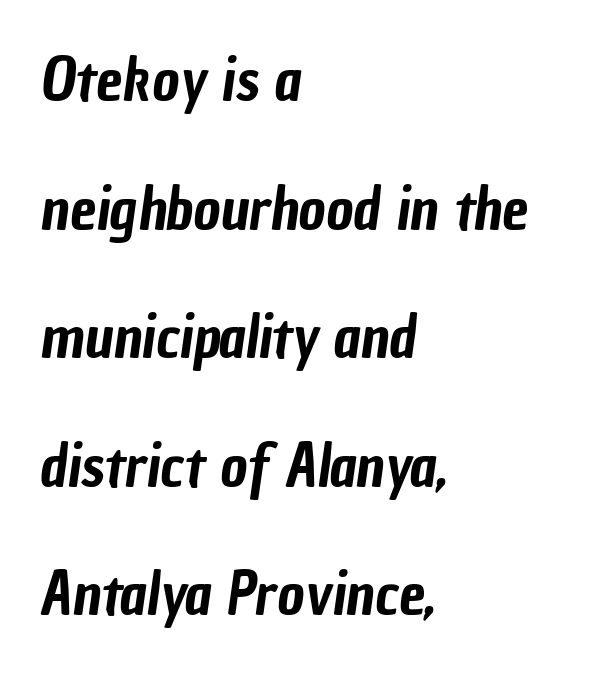
The image shows 59 px condensed sans-serif type; set left-aligned, loose line spacing (2.18x), normal letter spacing, not underlined; low stroke contrast and a medium x-height.
